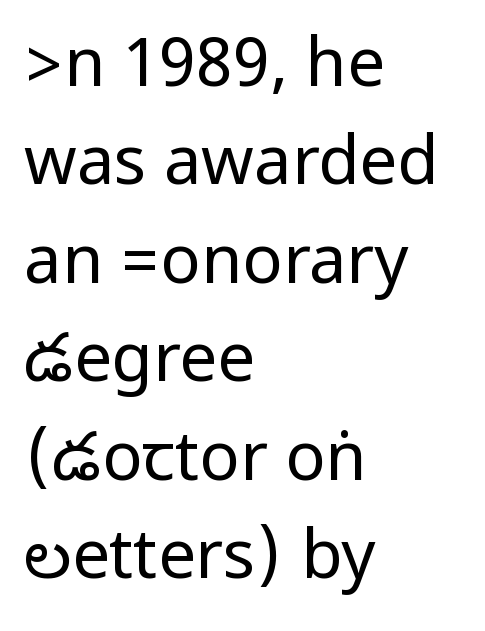
The image shows 67 px regular-weight, condensed sans-serif type, upright; set left-aligned, normal line spacing (1.47x), normal letter spacing, not underlined; low stroke contrast.
